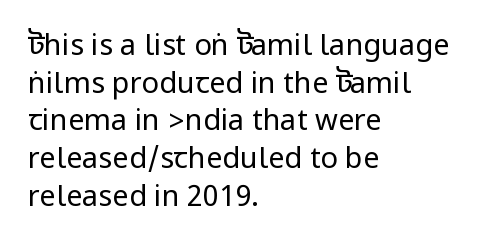
The image shows 29 px regular-weight, condensed sans-serif type, upright; set left-aligned, normal line spacing (1.3x), normal letter spacing, not underlined; low stroke contrast.
